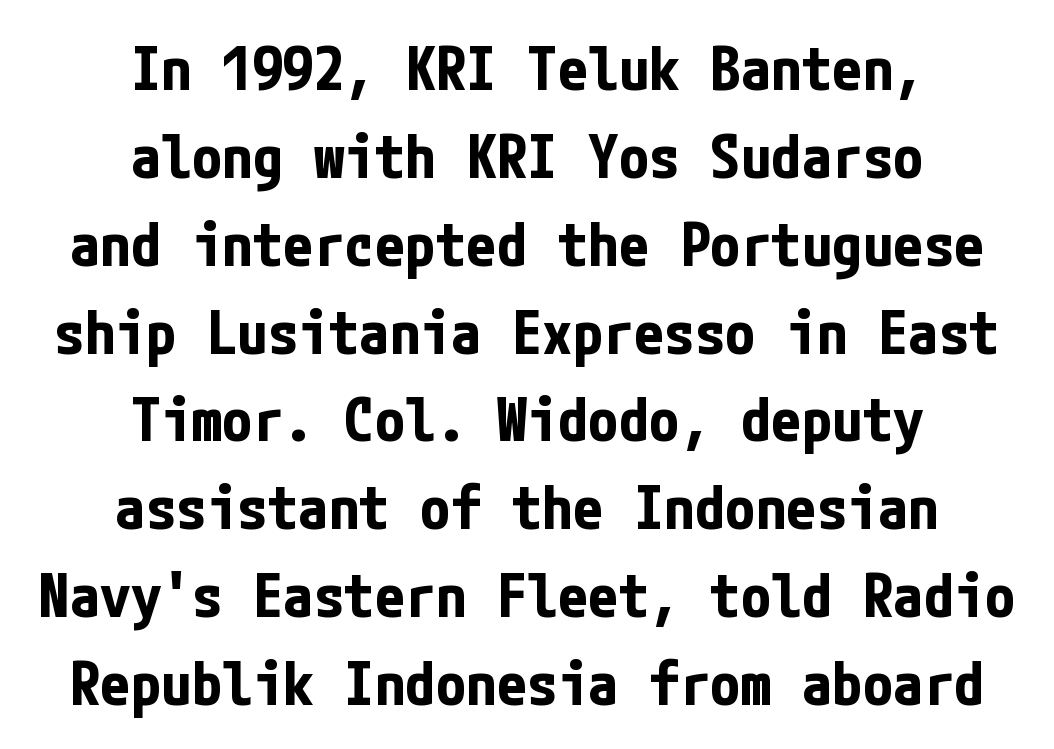
The image shows 61 px bold, condensed sans-serif type, upright; set centered, normal line spacing (1.44x), normal letter spacing, not underlined; low stroke contrast and a medium x-height.
